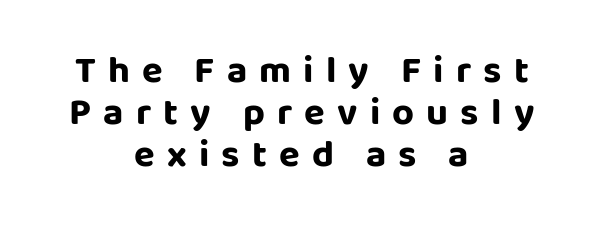
Q: Is the text bold? A: Yes.
Q: Is the text italic (slanted)? A: No, it is upright.
Q: Is the typeface a serif or a sans-serif typeface? A: Sans-serif.
Q: Is the text underlined? A: No.
Q: How is the paragraph aligned? A: Centered.
Q: Is the spacing between letters normal or unusually wide? A: Unusually wide.
Q: Is the spacing between lines tight, normal or loose? A: Tight.
Q: Width (condensed, normal, or wide)? A: Normal.
Q: Stroke contrast? A: Low.
Q: x-height? A: Large.
Q: Monospaced? A: No.
